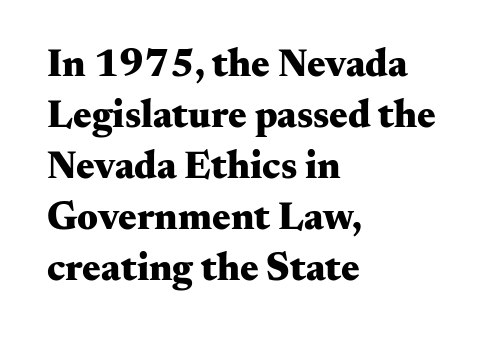
{"serif": "yes", "italic": "no", "bold": "yes", "weight": "heavy", "width": "wide", "stroke_contrast": "medium", "x_height": "small", "monospaced": "no", "underline": "no", "align": "left", "line_spacing": "normal", "line_spacing_ratio": 1.31, "letter_spacing": "normal", "letter_spacing_em": 0.0, "glyph_px": 39}
